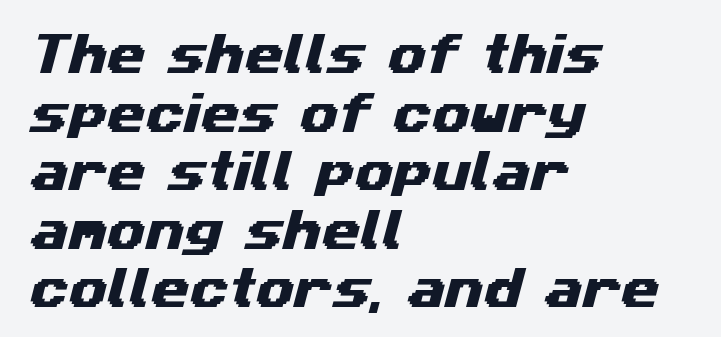
Q: Is the typeface a serif or a sans-serif typeface? A: Sans-serif.
Q: Is the text underlined? A: No.
Q: How is the paragraph aligned? A: Left-aligned.
Q: Is the spacing between letters normal or unusually wide? A: Normal.
Q: Is the spacing between lines tight, normal or loose? A: Normal.
Q: Width (condensed, normal, or wide)? A: Wide.
Q: Stroke contrast? A: Medium.
Q: x-height? A: Medium.
Q: Monospaced? A: No.
